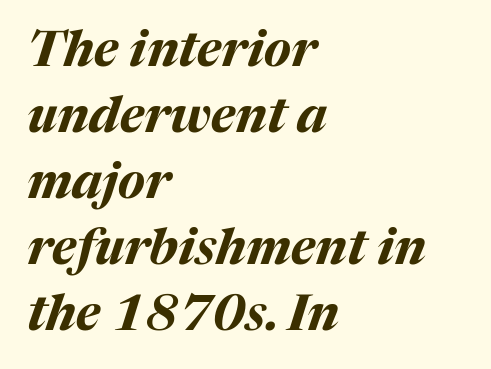
Characters follow at the spacing the type designer built in. Horizontal alignment here is leftward, the default for most running prose. Tall strokes in this sample are angled rather than plumb. Compared with typical paragraphs, the rows here are spaced about the same. A dark, heavy texture on the line: the type is bold.
